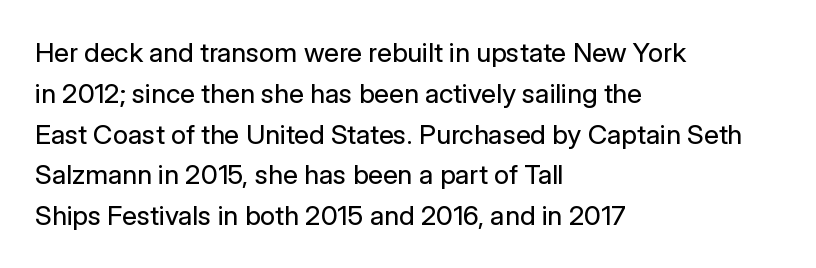
The image shows 27 px text type, upright; set left-aligned, normal line spacing (1.51x), normal letter spacing, not underlined.
